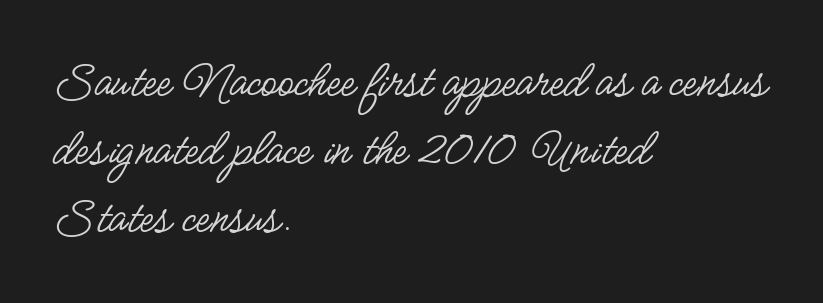
Q: Is the text bold? A: No.
Q: Is the text italic (slanted)? A: Yes.
Q: Is the typeface a serif or a sans-serif typeface? A: Sans-serif.
Q: Is the text underlined? A: No.
Q: How is the paragraph aligned? A: Left-aligned.
Q: Is the spacing between letters normal or unusually wide? A: Normal.
Q: Is the spacing between lines tight, normal or loose? A: Normal.
Q: Width (condensed, normal, or wide)? A: Condensed.
Q: Stroke contrast? A: Low.
Q: x-height? A: Small.
Q: Monospaced? A: No.
